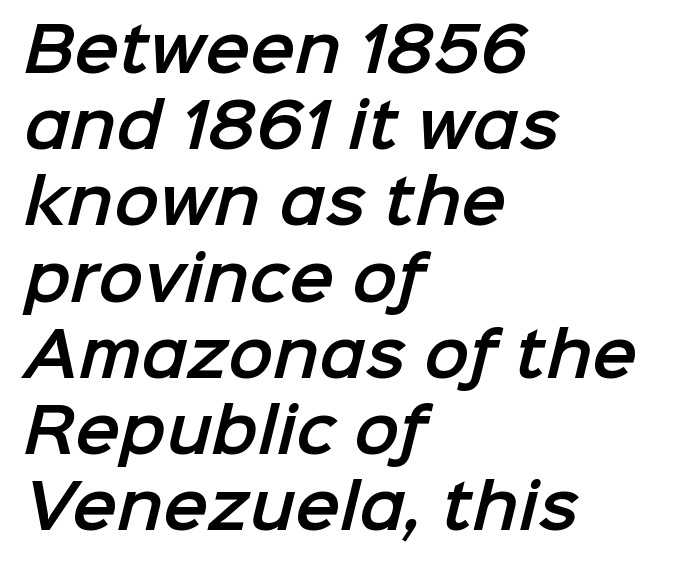
Q: Is the typeface a serif or a sans-serif typeface? A: Sans-serif.
Q: Is the text underlined? A: No.
Q: How is the paragraph aligned? A: Left-aligned.
Q: Is the spacing between letters normal or unusually wide? A: Normal.
Q: Is the spacing between lines tight, normal or loose? A: Normal.
Q: Width (condensed, normal, or wide)? A: Normal.
Q: Stroke contrast? A: Low.
Q: x-height? A: Medium.
Q: Monospaced? A: No.
